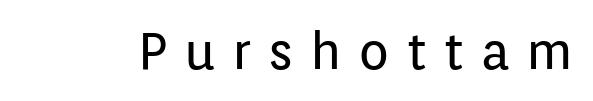
Q: Is the text bold? A: No.
Q: Is the text italic (slanted)? A: No, it is upright.
Q: Is the typeface a serif or a sans-serif typeface? A: Sans-serif.
Q: Is the text underlined? A: No.
Q: Is the spacing between letters normal or unusually wide? A: Unusually wide.
Q: Width (condensed, normal, or wide)? A: Normal.
Q: Stroke contrast? A: Low.
Q: x-height? A: Medium.
Q: Monospaced? A: No.
